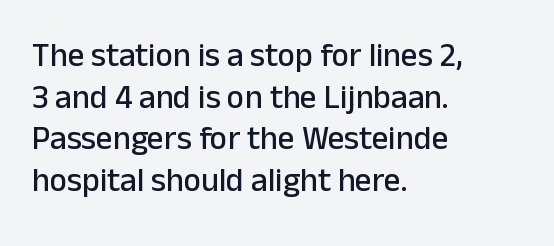
The image shows 33 px sans-serif type, upright; set left-aligned, normal line spacing (1.26x), normal letter spacing, not underlined; low stroke contrast and a medium x-height.
